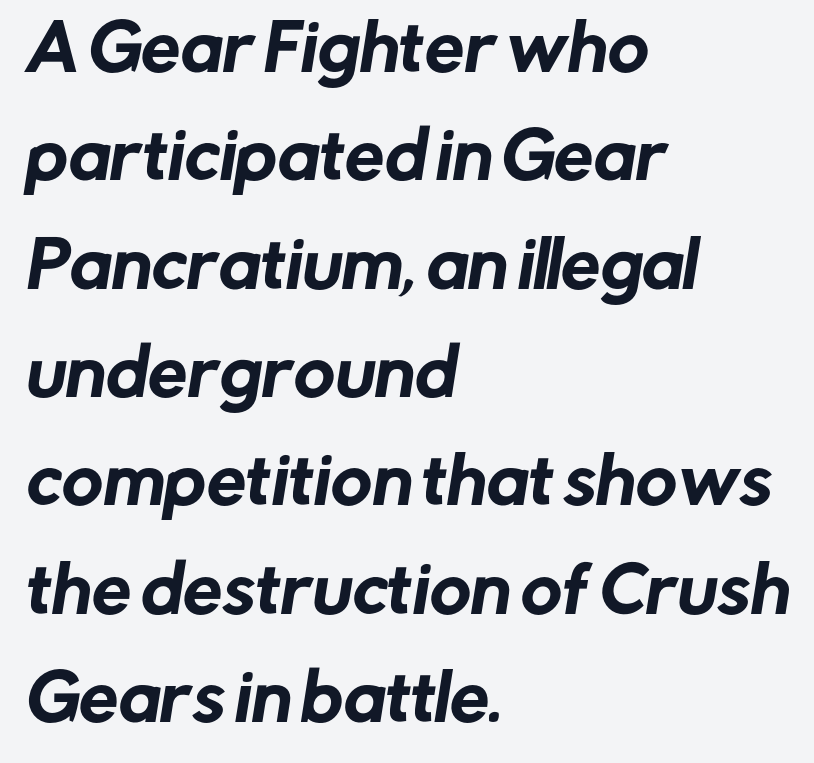
Q: Is the typeface a serif or a sans-serif typeface? A: Sans-serif.
Q: Is the text underlined? A: No.
Q: How is the paragraph aligned? A: Left-aligned.
Q: Is the spacing between letters normal or unusually wide? A: Normal.
Q: Width (condensed, normal, or wide)? A: Normal.
Q: Stroke contrast? A: Low.
Q: x-height? A: Medium.
Q: Monospaced? A: No.
